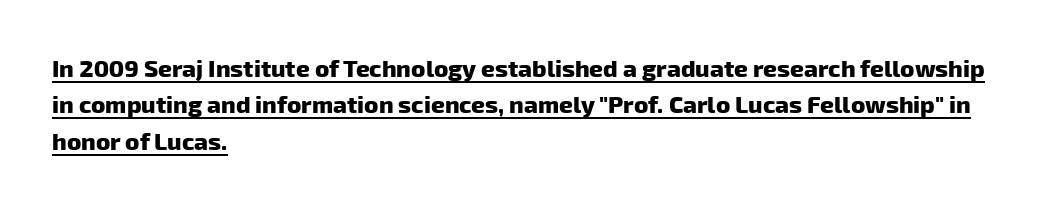
Between one letter and the next there's only the usual sliver of space. What's the leading like? Ordinary, nothing unusual. Line starts are locked; line ends wander. These lines carry a lot of weight — the face is fully bold. A typographer would call this underscored text.
